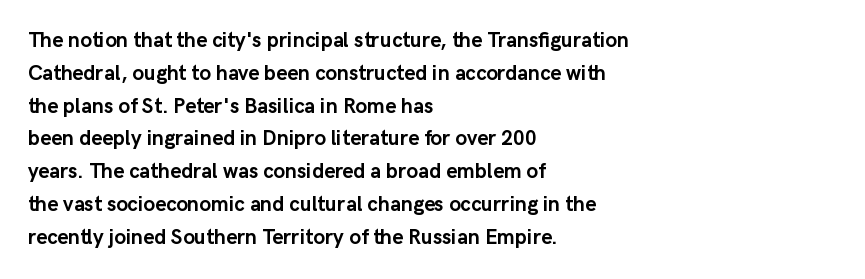
{"italic": "no", "bold": "yes", "underline": "no", "align": "left", "line_spacing": "normal", "line_spacing_ratio": 1.56, "letter_spacing": "normal", "letter_spacing_em": 0.0, "glyph_px": 21}
